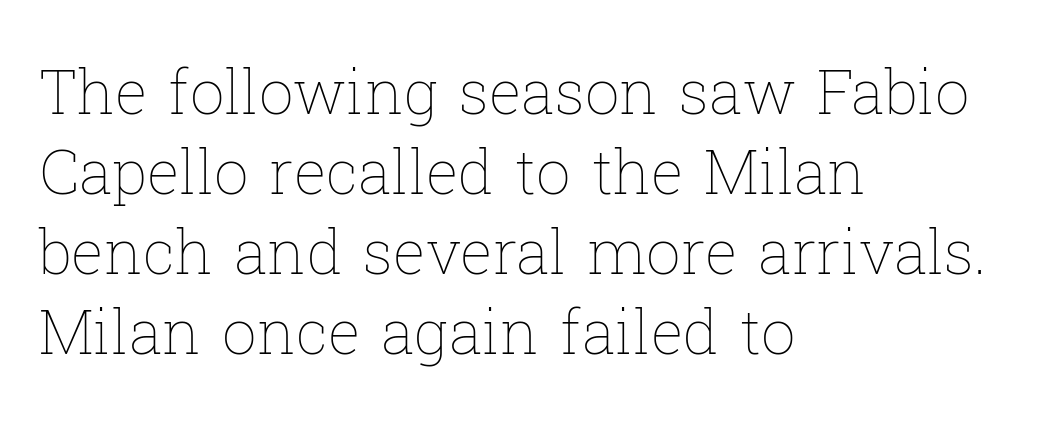
The image shows 61 px thin type, upright; set left-aligned, normal line spacing (1.31x), normal letter spacing, not underlined; low stroke contrast and a medium x-height.
